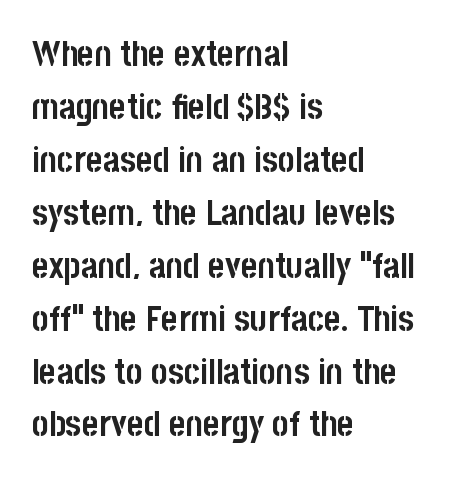
Q: Is the text bold? A: Yes.
Q: Is the text italic (slanted)? A: No, it is upright.
Q: Is the typeface a serif or a sans-serif typeface? A: Sans-serif.
Q: Is the text underlined? A: No.
Q: How is the paragraph aligned? A: Left-aligned.
Q: Is the spacing between letters normal or unusually wide? A: Normal.
Q: Is the spacing between lines tight, normal or loose? A: Normal.
Q: Width (condensed, normal, or wide)? A: Condensed.
Q: Stroke contrast? A: Low.
Q: x-height? A: Large.
Q: Monospaced? A: No.
